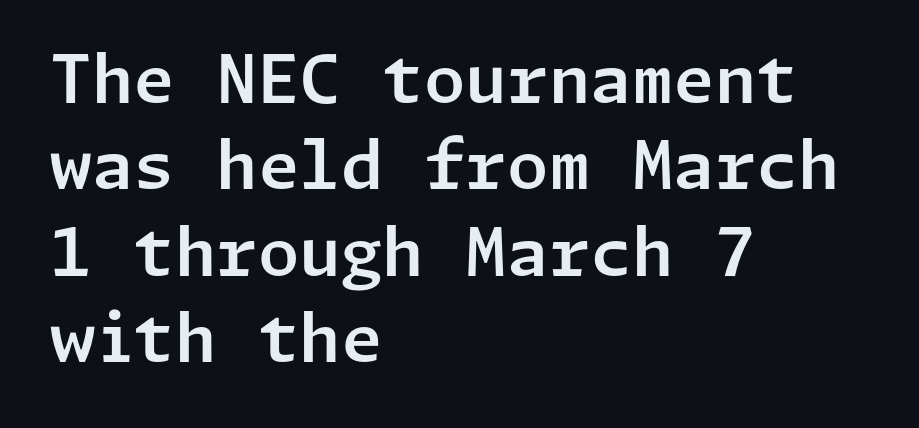
The face used here is a sans, in the tradition of grotesques and geometrics. Decoration check: the copy has no underline. When letters stand straight like this, we call the style roman or upright. There is no visible air inserted between adjacent glyphs.
